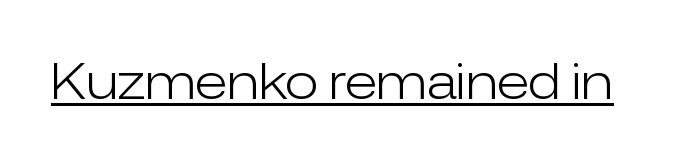
The image shows 49 px light sans-serif type, upright; set normal letter spacing, underlined; low stroke contrast and a medium x-height.
